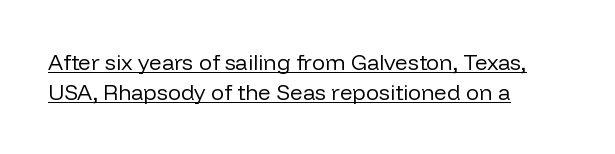
Q: Is the text bold? A: No.
Q: Is the text italic (slanted)? A: No, it is upright.
Q: Is the text underlined? A: Yes.
Q: How is the paragraph aligned? A: Left-aligned.
Q: Is the spacing between letters normal or unusually wide? A: Normal.
Q: Is the spacing between lines tight, normal or loose? A: Normal.
